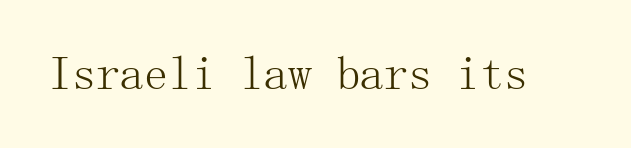
{"serif": "yes", "italic": "no", "bold": "no", "weight": "light", "width": "normal", "stroke_contrast": "medium", "x_height": "medium", "underline": "no", "letter_spacing": "normal", "letter_spacing_em": 0.0, "glyph_px": 48}
